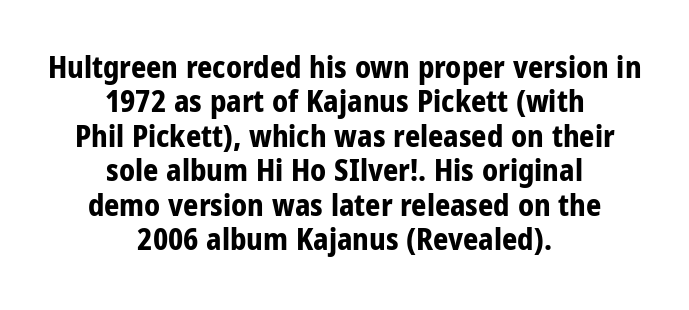
{"serif": "no", "italic": "no", "bold": "yes", "weight": "bold", "width": "condensed", "stroke_contrast": "low", "x_height": "medium", "monospaced": "no", "underline": "no", "align": "center", "line_spacing": "tight", "line_spacing_ratio": 1.15, "letter_spacing": "normal", "letter_spacing_em": 0.0, "glyph_px": 30}
